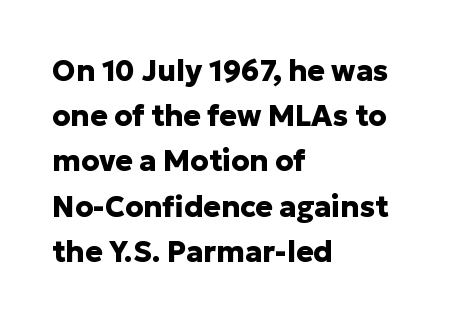
Leading matches the norm, producing a regular column. In CSS terms this would be text-align: left. Does the lettering tilt? It doesn't — this is upright. Unlike a traditional serif, this face leaves its strokes unadorned. These lines keep a tight, regular rhythm from letter to letter. The rendering uses a bold face; every stroke is thick and dark.
